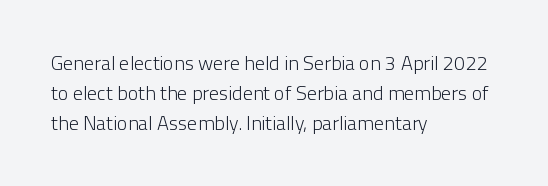
{"italic": "no", "bold": "no", "underline": "no", "align": "left", "line_spacing": "normal", "line_spacing_ratio": 1.49, "letter_spacing": "normal", "letter_spacing_em": 0.0, "glyph_px": 20}
